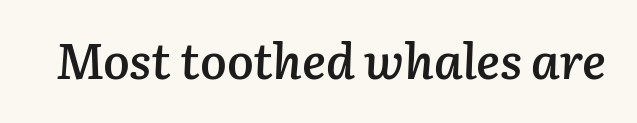
Note the varied advance widths — an 'i' is clearly narrower than an 'm'. Weight check: semibold — heavier than regular, not quite bold. Style check: oblique. Nobody touched the tracking dial on this one.
